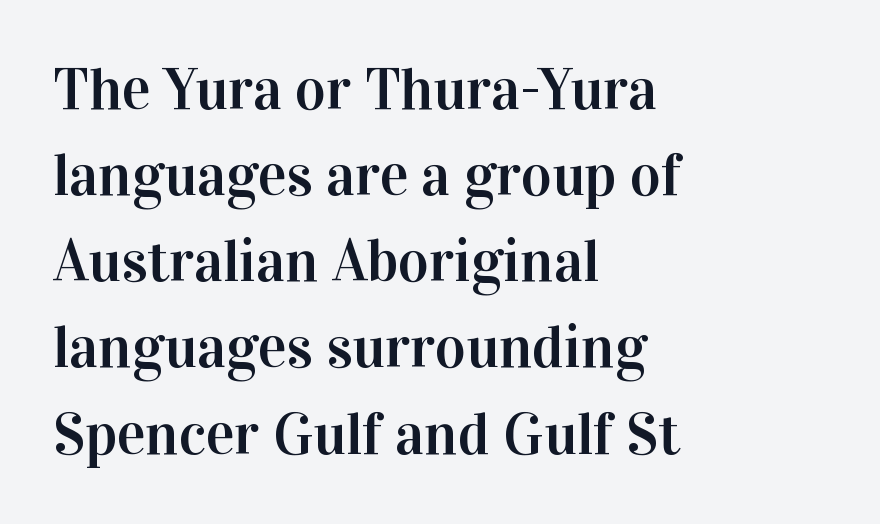
Q: Is the text italic (slanted)? A: No, it is upright.
Q: Is the typeface a serif or a sans-serif typeface? A: Serif.
Q: Is the text underlined? A: No.
Q: How is the paragraph aligned? A: Left-aligned.
Q: Is the spacing between letters normal or unusually wide? A: Normal.
Q: Is the spacing between lines tight, normal or loose? A: Normal.
Q: Width (condensed, normal, or wide)? A: Normal.
Q: Stroke contrast? A: High.
Q: x-height? A: Medium.
Q: Monospaced? A: No.
